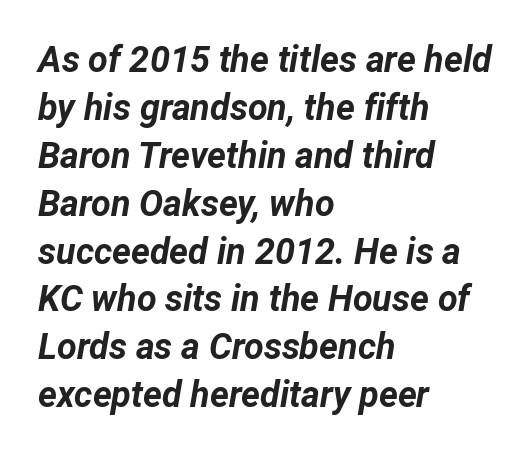
Q: Is the text bold? A: Yes.
Q: Is the text italic (slanted)? A: Yes, it leans right by about 12 degrees.
Q: Is the text underlined? A: No.
Q: How is the paragraph aligned? A: Left-aligned.
Q: Is the spacing between letters normal or unusually wide? A: Normal.
Q: Is the spacing between lines tight, normal or loose? A: Normal.
Q: Width (condensed, normal, or wide)? A: Normal.
Q: Stroke contrast? A: Low.
Q: x-height? A: Medium.
Q: Monospaced? A: No.
